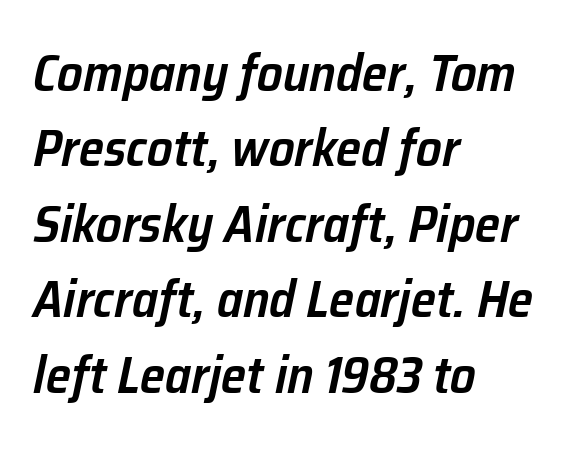
Q: Is the text bold? A: Semi-bold.
Q: Is the text italic (slanted)? A: Yes, it leans right by about 12 degrees.
Q: Is the text underlined? A: No.
Q: How is the paragraph aligned? A: Left-aligned.
Q: Is the spacing between letters normal or unusually wide? A: Normal.
Q: Is the spacing between lines tight, normal or loose? A: Normal.
Q: Width (condensed, normal, or wide)? A: Normal.
Q: Stroke contrast? A: Low.
Q: x-height? A: Medium.
Q: Monospaced? A: No.
